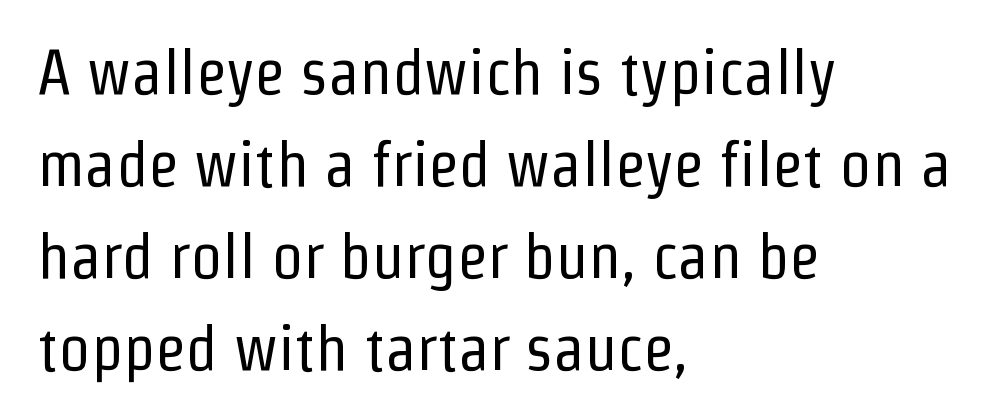
{"serif": "no", "italic": "no", "bold": "no", "weight": "regular", "width": "condensed", "stroke_contrast": "low", "x_height": "medium", "monospaced": "no", "underline": "no", "align": "left", "line_spacing": "normal", "line_spacing_ratio": 1.46, "letter_spacing": "normal", "letter_spacing_em": 0.0, "glyph_px": 63}
